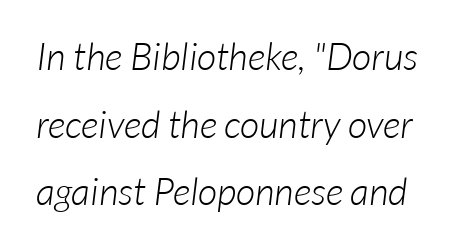
Q: Is the text bold? A: No.
Q: Is the typeface a serif or a sans-serif typeface? A: Sans-serif.
Q: Is the text underlined? A: No.
Q: Is the spacing between letters normal or unusually wide? A: Normal.
Q: Width (condensed, normal, or wide)? A: Normal.
Q: Stroke contrast? A: Low.
Q: x-height? A: Medium.
Q: Monospaced? A: No.
